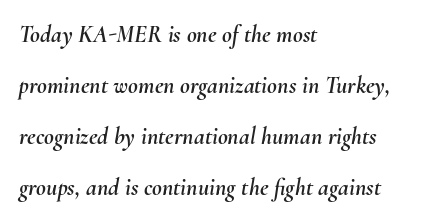
The image shows 24 px text type, italic (leaning right); set left-aligned, loose line spacing (2.13x), normal letter spacing, not underlined.
